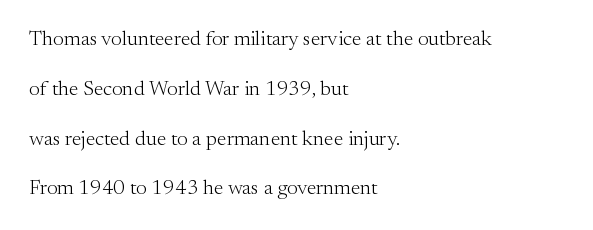
Horizontal bands of white between lines are thick stripes. Tracking here is standard; glyphs follow each other at the usual distance. A clean baseline with only descenders dipping below it. Line starts are locked; line ends wander. Posture: straight, roman, zero tilt.
